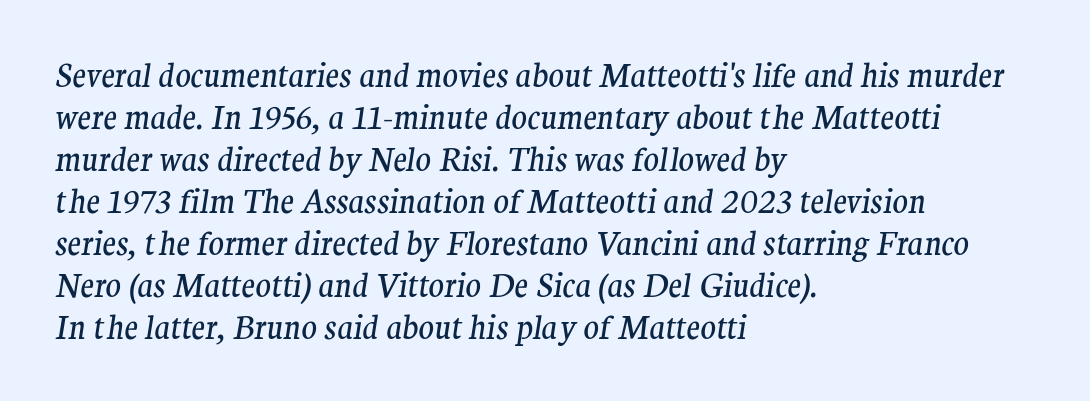
Q: Is the text bold? A: No.
Q: Is the text italic (slanted)? A: Yes, it leans right by about 9 degrees.
Q: Is the typeface a serif or a sans-serif typeface? A: Serif.
Q: Is the text underlined? A: No.
Q: How is the paragraph aligned? A: Left-aligned.
Q: Is the spacing between letters normal or unusually wide? A: Normal.
Q: Is the spacing between lines tight, normal or loose? A: Normal.
Q: Width (condensed, normal, or wide)? A: Normal.
Q: Stroke contrast? A: Medium.
Q: x-height? A: Medium.
Q: Monospaced? A: No.
